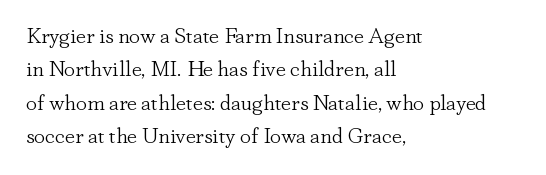
Summary of vertical rhythm: regular, with standard interline spacing. No extra ink here — the face is not bold. Quick note: not italic, upright. Horizontal alignment here is leftward, the default for most running prose.
